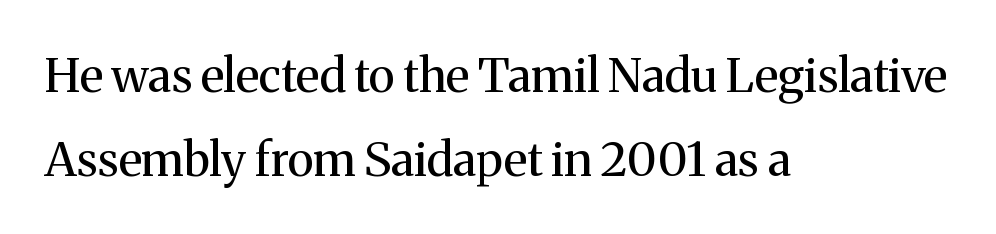
The image shows 47 px regular-weight serif type, upright; set left-aligned, line spacing 1.78x, normal letter spacing, not underlined; medium stroke contrast and a medium x-height.
